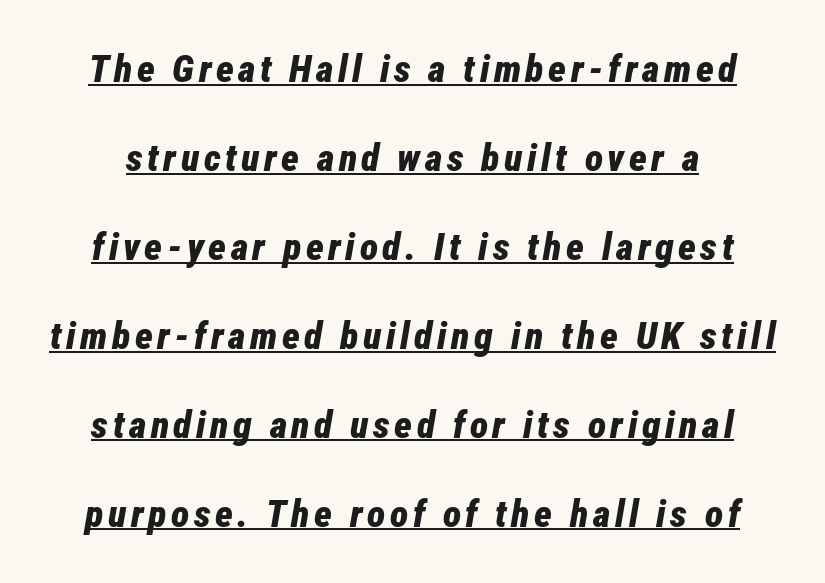
Q: Is the text bold? A: Yes.
Q: Is the text italic (slanted)? A: Yes, it leans right by about 12 degrees.
Q: Is the text underlined? A: Yes.
Q: Is the spacing between lines tight, normal or loose? A: Loose.
Q: Width (condensed, normal, or wide)? A: Condensed.
Q: Stroke contrast? A: Low.
Q: x-height? A: Medium.
Q: Monospaced? A: No.
